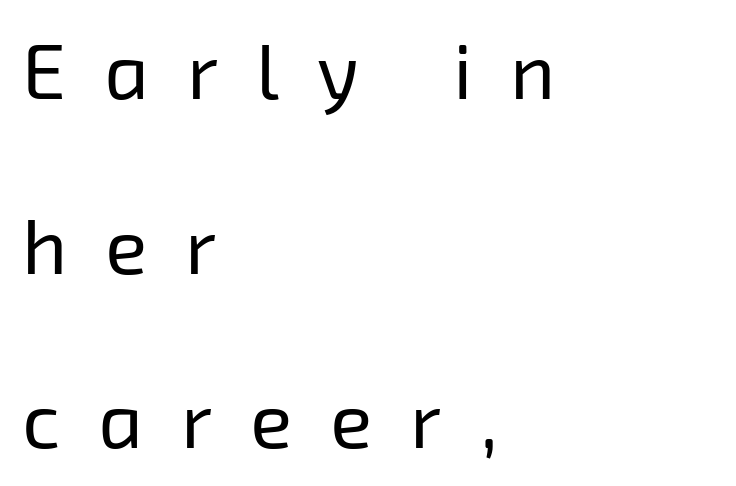
{"serif": "no", "bold": "no", "weight": "regular", "width": "normal", "stroke_contrast": "low", "x_height": "medium", "monospaced": "no", "underline": "no", "align": "left", "line_spacing": "loose", "line_spacing_ratio": 2.24, "letter_spacing": "wide", "letter_spacing_em": 0.49, "glyph_px": 78}
